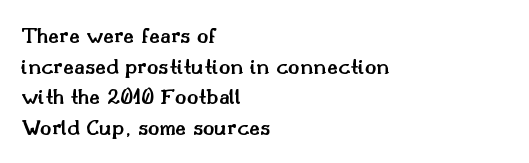
{"italic": "no", "bold": "semi", "underline": "no", "align": "left", "line_spacing": "normal", "line_spacing_ratio": 1.28, "letter_spacing": "normal", "letter_spacing_em": 0.0, "glyph_px": 24}
